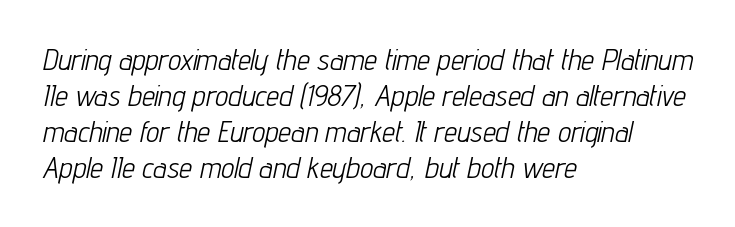
{"italic": "yes", "lean": "right", "slant_degrees": 12, "bold": "no", "weight": "light", "width": "condensed", "stroke_contrast": "low", "x_height": "medium", "monospaced": "no", "underline": "no", "align": "left", "line_spacing_ratio": 1.24, "letter_spacing": "normal", "letter_spacing_em": 0.0, "glyph_px": 29}
